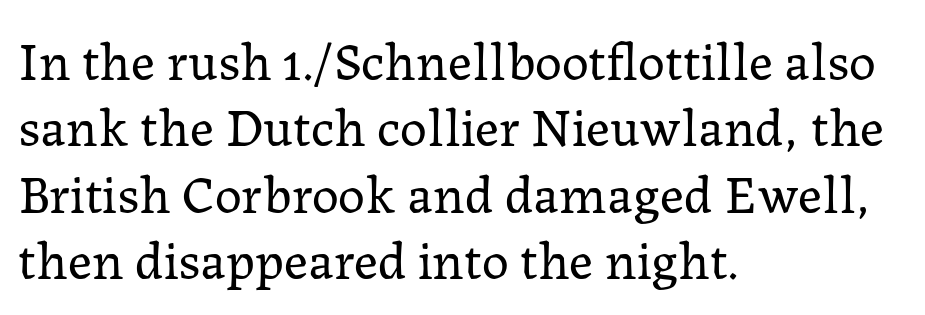
Plain, unruled lines of type. The type is set solid horizontally, with unmodified tracking. Unbolded letterforms with no extra heft. The letters stand upright; this is a roman face.
